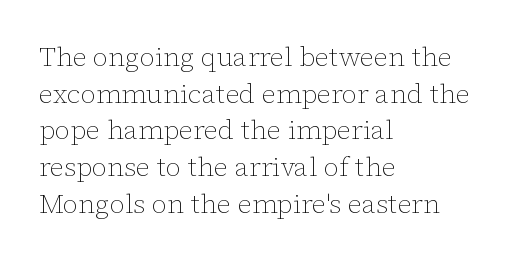
Q: Is the text bold? A: No.
Q: Is the text italic (slanted)? A: No, it is upright.
Q: Is the text underlined? A: No.
Q: How is the paragraph aligned? A: Left-aligned.
Q: Is the spacing between letters normal or unusually wide? A: Normal.
Q: Is the spacing between lines tight, normal or loose? A: Normal.
